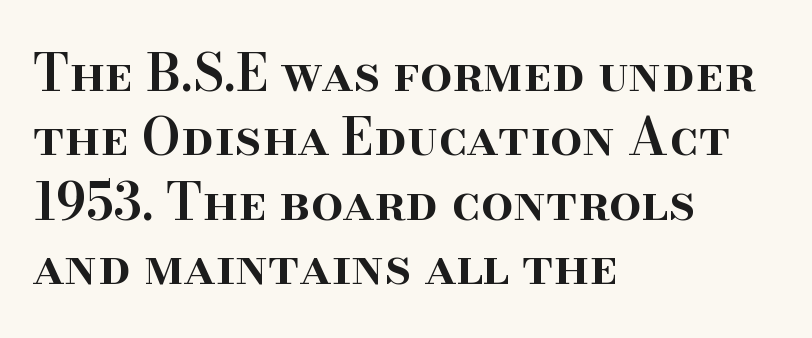
The image shows 51 px semibold serif type, upright; set left-aligned, normal line spacing (1.26x), normal letter spacing, not underlined; high stroke contrast and a small x-height.
